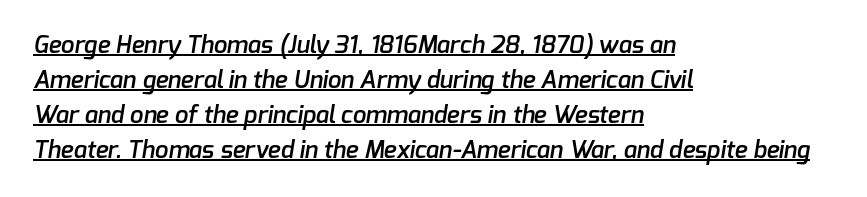
Q: Is the text bold? A: Semi-bold.
Q: Is the text underlined? A: Yes.
Q: How is the paragraph aligned? A: Left-aligned.
Q: Is the spacing between letters normal or unusually wide? A: Normal.
Q: Is the spacing between lines tight, normal or loose? A: Normal.
